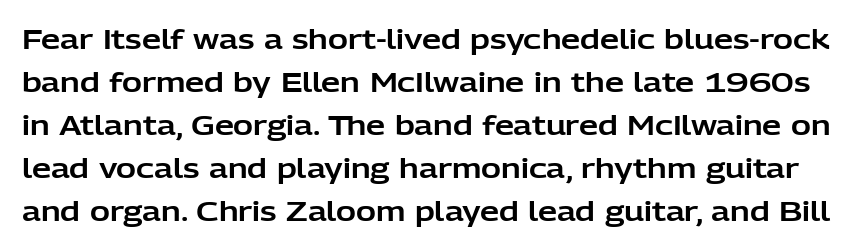
Q: Is the text italic (slanted)? A: No, it is upright.
Q: Is the text underlined? A: No.
Q: Is the spacing between letters normal or unusually wide? A: Normal.
Q: Is the spacing between lines tight, normal or loose? A: Normal.
